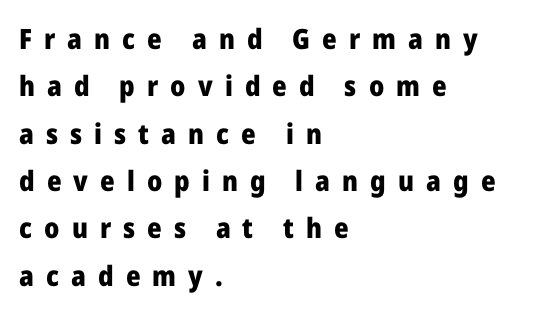
{"serif": "no", "italic": "no", "bold": "yes", "weight": "heavy", "width": "normal", "stroke_contrast": "low", "x_height": "medium", "monospaced": "no", "underline": "no", "align": "left", "line_spacing": "normal", "line_spacing_ratio": 1.69, "letter_spacing": "wide", "letter_spacing_em": 0.43, "glyph_px": 28}
